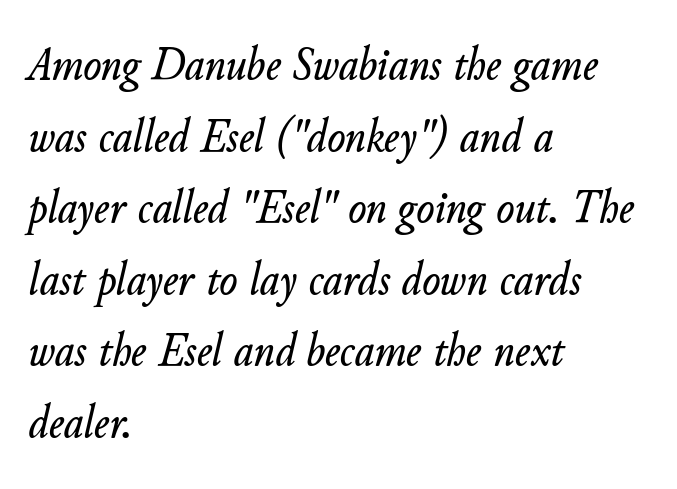
{"italic": "yes", "lean": "right", "slant_degrees": 11, "width": "normal", "stroke_contrast": "low", "x_height": "small", "monospaced": "no", "underline": "no", "align": "left", "line_spacing": "normal", "line_spacing_ratio": 1.49, "letter_spacing": "normal", "letter_spacing_em": 0.0, "glyph_px": 48}
